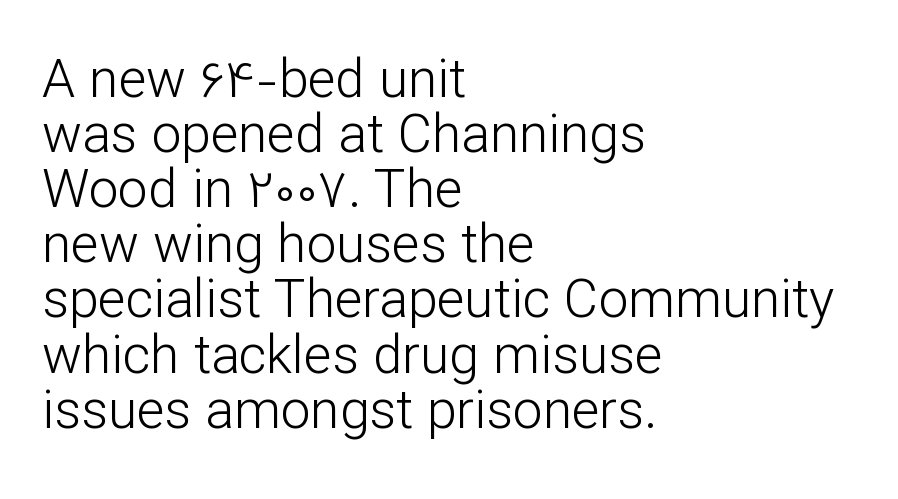
{"serif": "no", "italic": "no", "bold": "no", "weight": "light", "width": "normal", "stroke_contrast": "low", "x_height": "medium", "monospaced": "no", "underline": "no", "align": "left", "line_spacing": "tight", "line_spacing_ratio": 1.04, "letter_spacing": "normal", "letter_spacing_em": 0.0, "glyph_px": 53}
